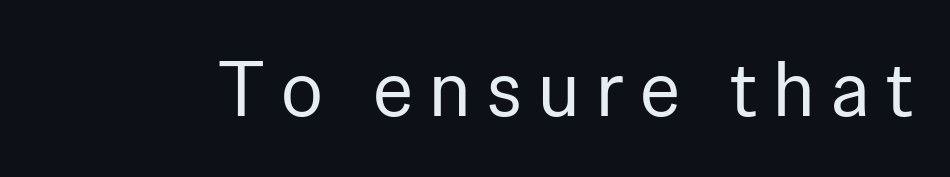
Q: Is the text bold? A: No.
Q: Is the text italic (slanted)? A: No, it is upright.
Q: Is the typeface a serif or a sans-serif typeface? A: Sans-serif.
Q: Is the text underlined? A: No.
Q: Is the spacing between letters normal or unusually wide? A: Unusually wide.
Q: Width (condensed, normal, or wide)? A: Normal.
Q: Stroke contrast? A: Low.
Q: x-height? A: Medium.
Q: Monospaced? A: No.
